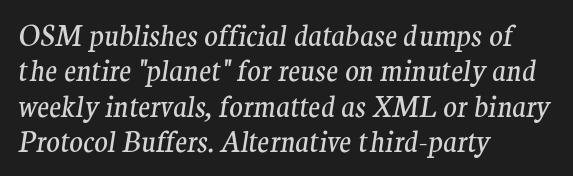
Q: Is the text bold? A: No.
Q: Is the text italic (slanted)? A: Yes, it leans right by about 9 degrees.
Q: Is the typeface a serif or a sans-serif typeface? A: Serif.
Q: Is the text underlined? A: No.
Q: How is the paragraph aligned? A: Left-aligned.
Q: Is the spacing between letters normal or unusually wide? A: Normal.
Q: Is the spacing between lines tight, normal or loose? A: Normal.
Q: Width (condensed, normal, or wide)? A: Normal.
Q: Stroke contrast? A: Medium.
Q: x-height? A: Medium.
Q: Monospaced? A: No.
